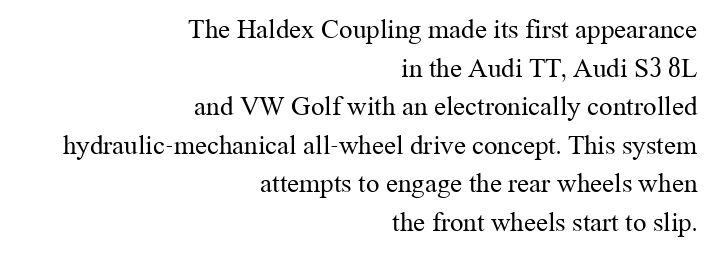
The image shows 27 px text type, upright; set right-aligned, normal line spacing (1.43x), normal letter spacing, not underlined.
